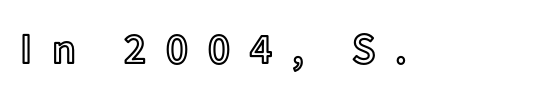
The rendering inserts visible extra space after every character. A roman cut, with each character standing at attention. Beneath every word, the page is bare. A typesetter would call this proportional, since set widths differ per character.
